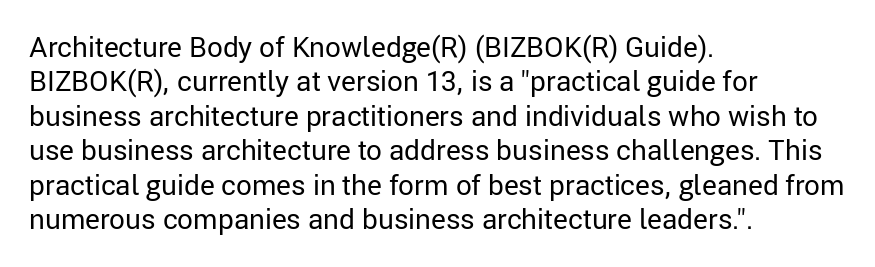
{"serif": "no", "italic": "no", "bold": "no", "weight": "regular", "width": "normal", "stroke_contrast": "low", "x_height": "medium", "monospaced": "no", "underline": "no", "align": "left", "line_spacing_ratio": 1.23, "letter_spacing": "normal", "letter_spacing_em": 0.0, "glyph_px": 28}
